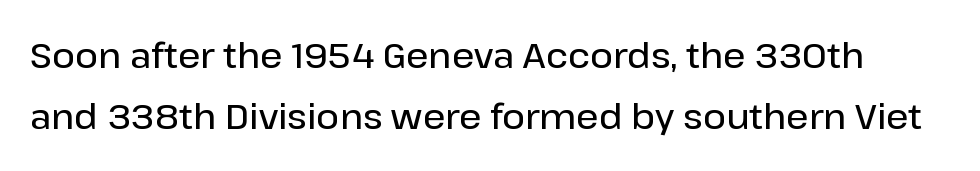
Its strokes are somewhat broadened, the hallmark of semibold type. The type sits square on the baseline with zero lean. Proportional: the letters do not fall into vertical columns. The rendering keeps characters at their native spacing. These lines are composed in type without serifs.
